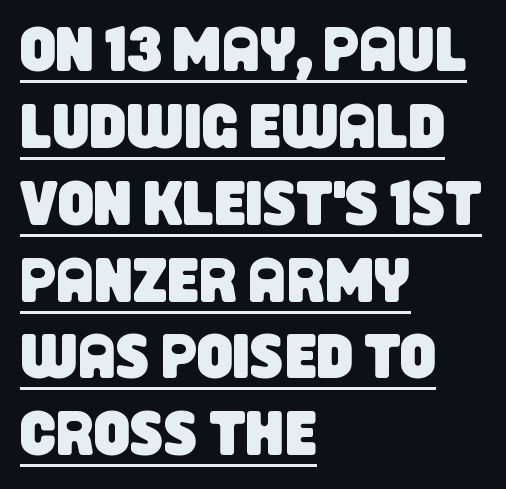
Q: Is the typeface a serif or a sans-serif typeface? A: Sans-serif.
Q: Is the text underlined? A: Yes.
Q: How is the paragraph aligned? A: Left-aligned.
Q: Is the spacing between letters normal or unusually wide? A: Normal.
Q: Width (condensed, normal, or wide)? A: Condensed.
Q: Stroke contrast? A: Low.
Q: x-height? A: Large.
Q: Monospaced? A: No.
